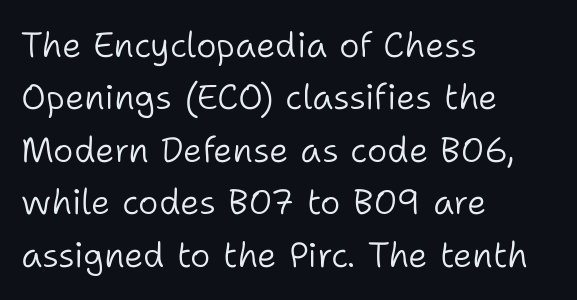
The image shows 35 px light sans-serif type, upright; set left-aligned, normal line spacing (1.5x), normal letter spacing, not underlined; low stroke contrast and a medium x-height.
